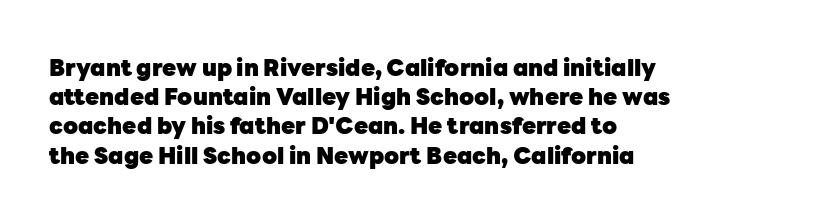
Q: Is the text bold? A: Yes.
Q: Is the text italic (slanted)? A: No, it is upright.
Q: Is the text underlined? A: No.
Q: How is the paragraph aligned? A: Left-aligned.
Q: Is the spacing between letters normal or unusually wide? A: Normal.
Q: Is the spacing between lines tight, normal or loose? A: Normal.
